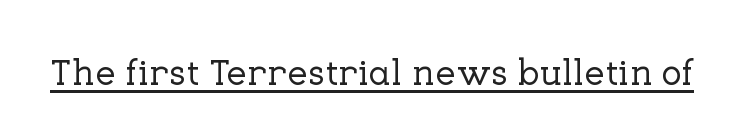
The image shows 37 px serif type, upright; set normal letter spacing, underlined; low stroke contrast and a medium x-height.
